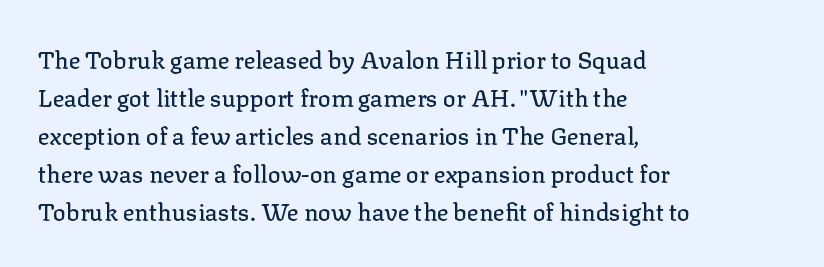
The image shows 24 px text type, upright; set left-aligned, normal line spacing (1.58x), normal letter spacing, not underlined.
